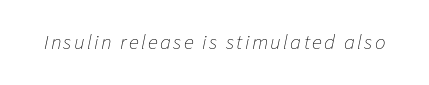
The image shows 21 px text type, italic (leaning right); set not underlined.
